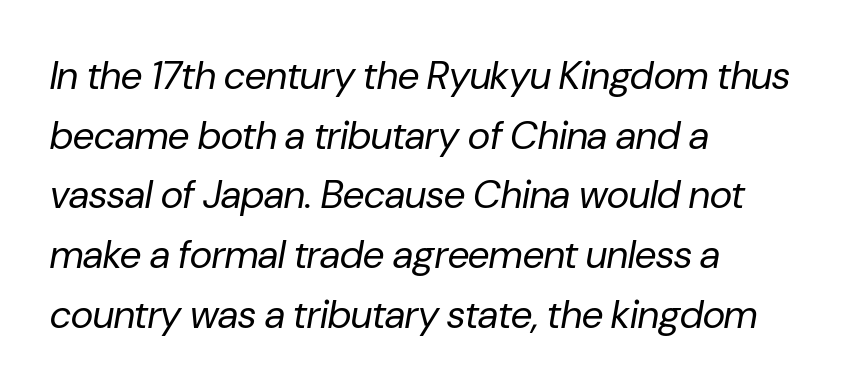
Q: Is the text bold? A: No.
Q: Is the text italic (slanted)? A: Yes, it leans right by about 10 degrees.
Q: Is the text underlined? A: No.
Q: How is the paragraph aligned? A: Left-aligned.
Q: Is the spacing between letters normal or unusually wide? A: Normal.
Q: Is the spacing between lines tight, normal or loose? A: Normal.
Q: Width (condensed, normal, or wide)? A: Normal.
Q: Stroke contrast? A: Low.
Q: x-height? A: Medium.
Q: Monospaced? A: No.
